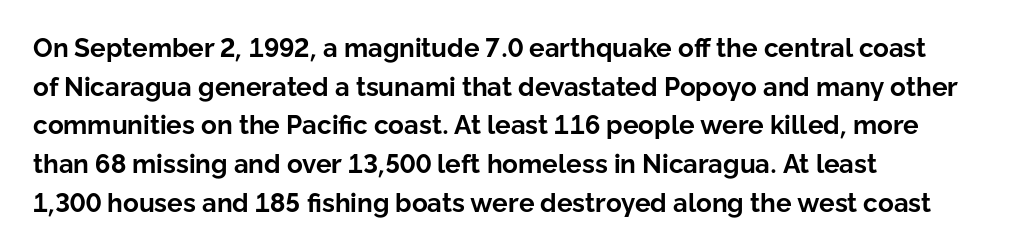
Q: Is the text bold? A: Yes.
Q: Is the text italic (slanted)? A: No, it is upright.
Q: Is the text underlined? A: No.
Q: How is the paragraph aligned? A: Left-aligned.
Q: Is the spacing between letters normal or unusually wide? A: Normal.
Q: Is the spacing between lines tight, normal or loose? A: Normal.
